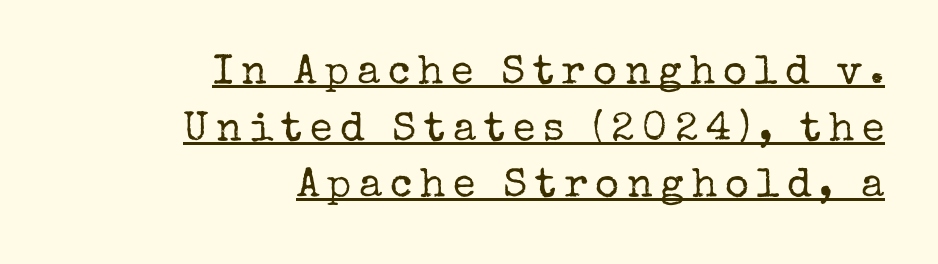
The compositor pushed each line to the right boundary. You can see a thin bar hugging the bottom of the glyphs. Each letter keeps its own natural width here, so spacing adapts to shape. The type family on display is of the serif kind.
